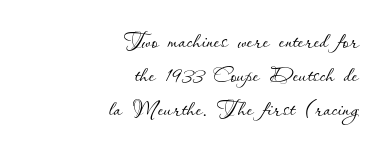
{"bold": "no", "weight": "thin", "width": "normal", "stroke_contrast": "low", "x_height": "small", "monospaced": "no", "underline": "no", "align": "right", "line_spacing": "tight", "line_spacing_ratio": 1.1, "letter_spacing": "normal", "letter_spacing_em": 0.0, "glyph_px": 31}
